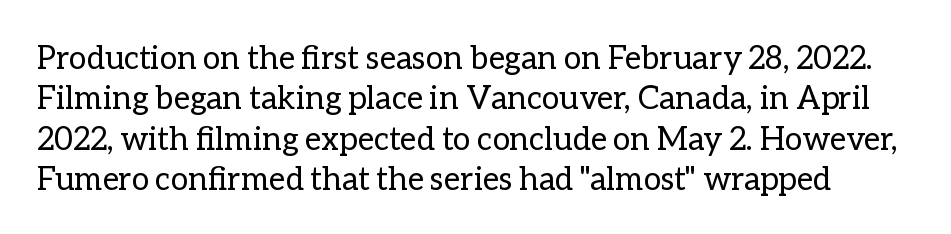
Q: Is the text bold? A: No.
Q: Is the text italic (slanted)? A: No, it is upright.
Q: Is the text underlined? A: No.
Q: Is the spacing between letters normal or unusually wide? A: Normal.
Q: Is the spacing between lines tight, normal or loose? A: Normal.
Q: Width (condensed, normal, or wide)? A: Normal.
Q: Stroke contrast? A: Low.
Q: x-height? A: Medium.
Q: Monospaced? A: No.
